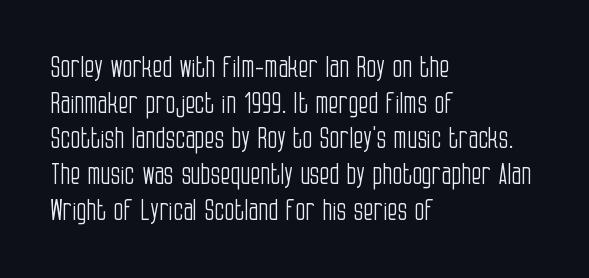
{"serif": "no", "italic": "no", "bold": "no", "weight": "light", "width": "condensed", "stroke_contrast": "low", "x_height": "large", "monospaced": "no", "underline": "no", "align": "left", "line_spacing_ratio": 1.23, "letter_spacing": "normal", "letter_spacing_em": 0.0, "glyph_px": 29}
